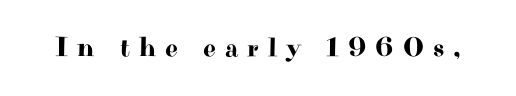
Caption: expanded tracking, letters set apart. Unmarked baselines from the first word to the last. Regarding serifs, this sample has them. The letters stand straight up with perfectly vertical stems.
